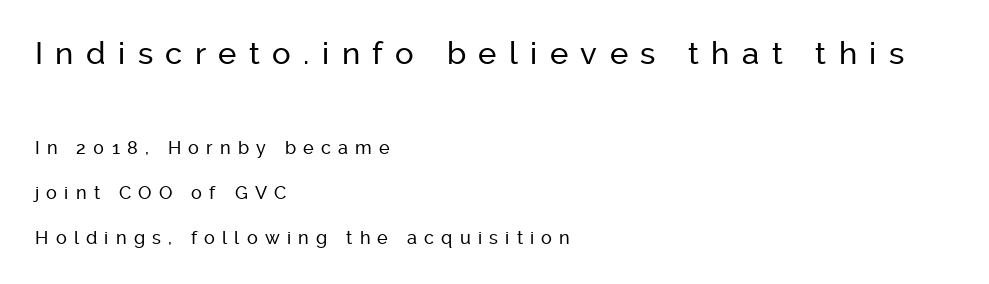
Q: Is the text italic (slanted)? A: No, it is upright.
Q: Is the typeface a serif or a sans-serif typeface? A: Sans-serif.
Q: Is the text underlined? A: No.
Q: How is the paragraph aligned? A: Left-aligned.
Q: Is the spacing between letters normal or unusually wide? A: Unusually wide.
Q: Is the spacing between lines tight, normal or loose? A: Loose.
Q: Which block of text is set in a larger size, the first (top) or the second (bottom)? A: The first (top) one.
Q: Width (condensed, normal, or wide)? A: Normal.
Q: Stroke contrast? A: Low.
Q: x-height? A: Medium.
Q: Monospaced? A: No.
